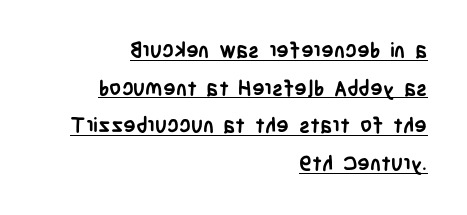
Q: Is the text bold? A: Yes.
Q: Is the text italic (slanted)? A: No, it is upright.
Q: Is the text underlined? A: Yes.
Q: How is the paragraph aligned? A: Right-aligned.
Q: Is the spacing between letters normal or unusually wide? A: Normal.
